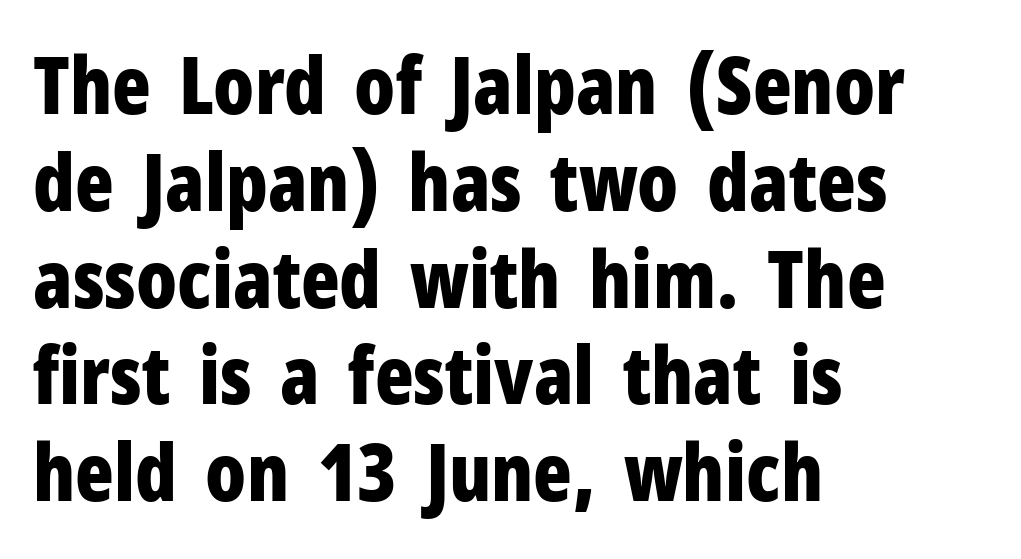
The image shows 80 px bold, condensed sans-serif type, upright; set left-aligned, line spacing 1.21x, normal letter spacing, not underlined; low stroke contrast and a medium x-height.
